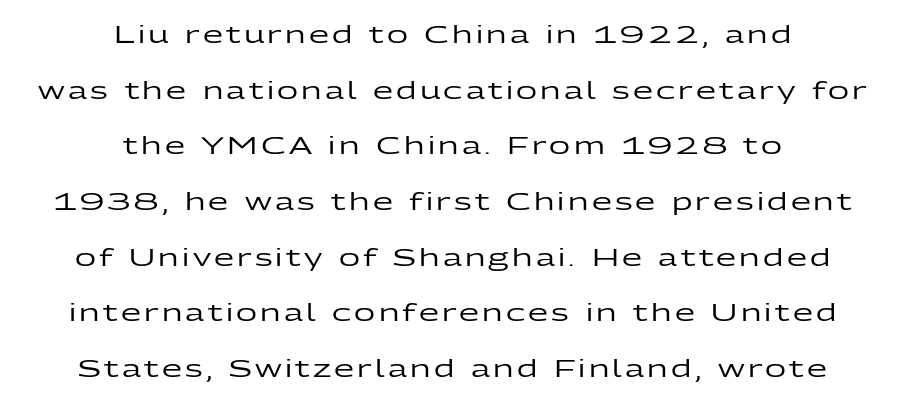
The image shows 23 px text type, upright; set centered, loose line spacing (2.42x), not underlined.
